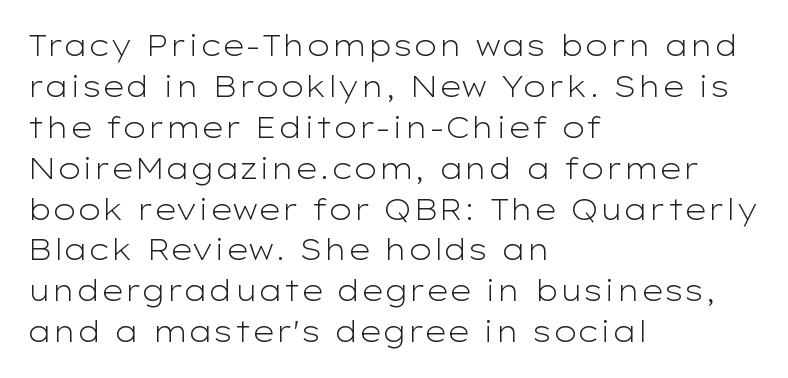
{"serif": "no", "italic": "no", "bold": "no", "weight": "light", "width": "wide", "stroke_contrast": "low", "x_height": "medium", "monospaced": "no", "underline": "no", "align": "left", "line_spacing": "normal", "line_spacing_ratio": 1.41, "letter_spacing": "normal", "letter_spacing_em": 0.0, "glyph_px": 29}
